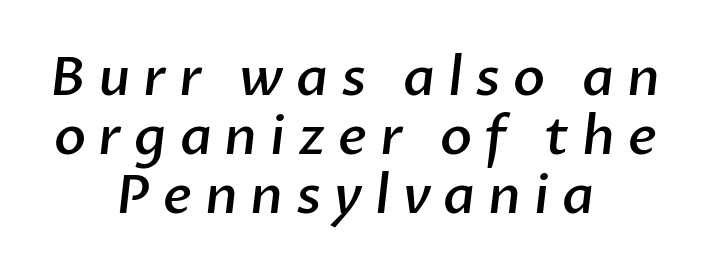
The image shows 53 px semibold sans-serif type; set centered, tight line spacing (1.11x), unusually wide letter spacing (+0.24 em), not underlined; low stroke contrast and a medium x-height.
